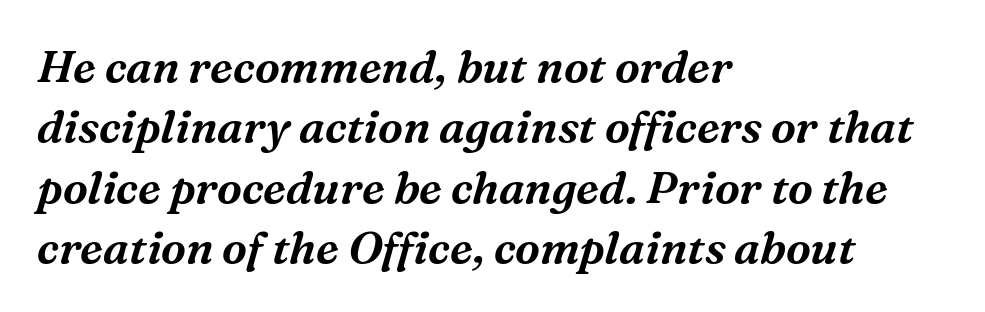
The image shows 45 px serif type, italic (leaning right); set left-aligned, normal line spacing (1.34x), normal letter spacing, not underlined; medium stroke contrast and a medium x-height.
